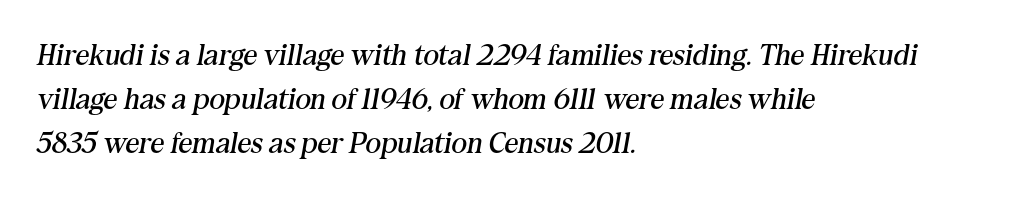
{"serif": "yes", "italic": "yes", "lean": "right", "slant_degrees": 10, "bold": "no", "weight": "regular", "width": "normal", "stroke_contrast": "medium", "x_height": "medium", "monospaced": "no", "underline": "no", "align": "left", "line_spacing": "normal", "line_spacing_ratio": 1.46, "letter_spacing": "normal", "letter_spacing_em": 0.0, "glyph_px": 30}
